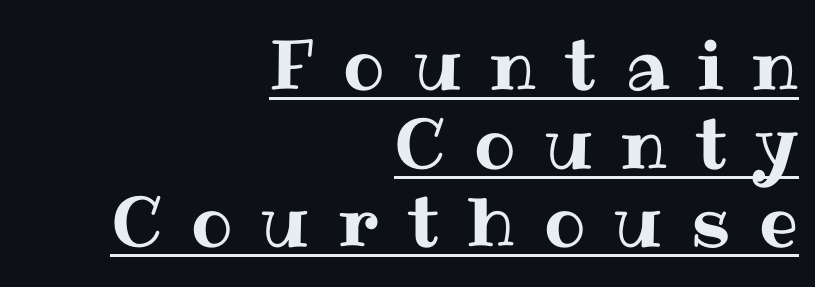
The image shows 69 px text type, upright; set right-aligned, tight line spacing (1.14x), unusually wide letter spacing (+0.42 em), underlined; medium stroke contrast and a medium x-height.
